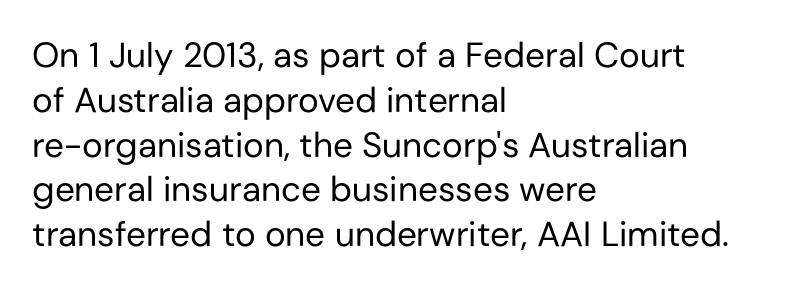
{"serif": "no", "italic": "no", "bold": "no", "weight": "regular", "width": "normal", "stroke_contrast": "low", "x_height": "medium", "monospaced": "no", "underline": "no", "align": "left", "line_spacing": "normal", "line_spacing_ratio": 1.28, "letter_spacing": "normal", "letter_spacing_em": 0.0, "glyph_px": 35}
